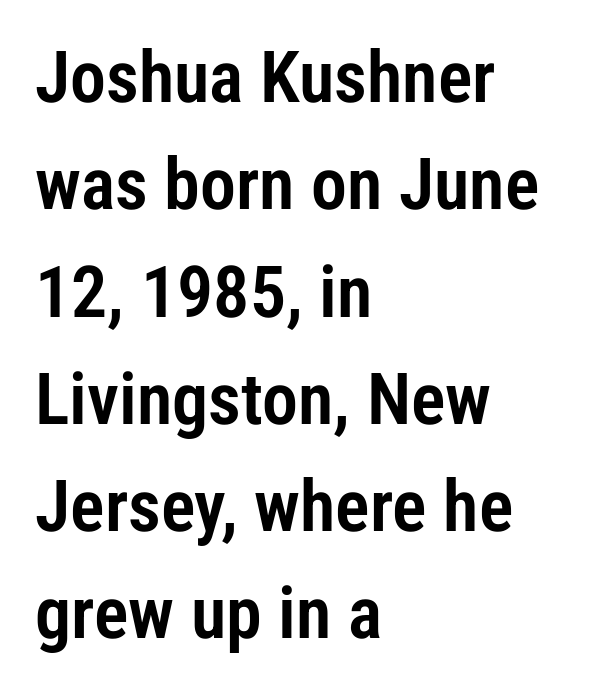
Q: Is the text italic (slanted)? A: No, it is upright.
Q: Is the typeface a serif or a sans-serif typeface? A: Sans-serif.
Q: Is the text underlined? A: No.
Q: How is the paragraph aligned? A: Left-aligned.
Q: Is the spacing between letters normal or unusually wide? A: Normal.
Q: Is the spacing between lines tight, normal or loose? A: Normal.
Q: Width (condensed, normal, or wide)? A: Condensed.
Q: Stroke contrast? A: Low.
Q: x-height? A: Medium.
Q: Monospaced? A: No.
